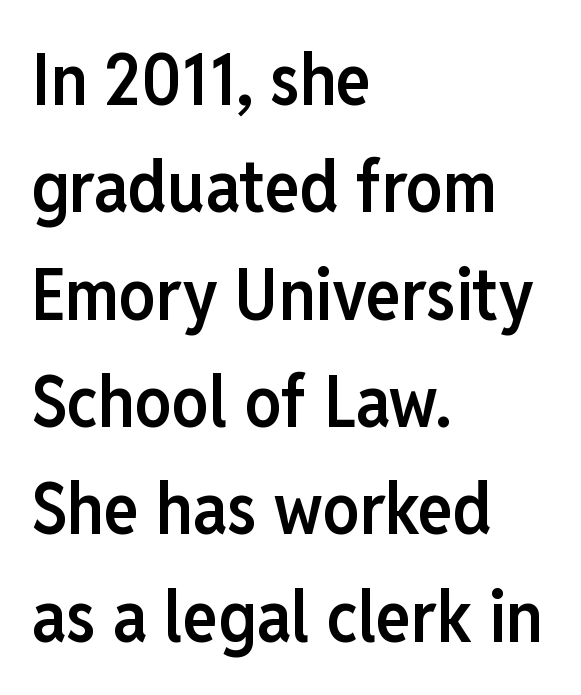
Q: Is the text bold? A: Semi-bold.
Q: Is the text italic (slanted)? A: No, it is upright.
Q: Is the typeface a serif or a sans-serif typeface? A: Sans-serif.
Q: Is the text underlined? A: No.
Q: How is the paragraph aligned? A: Left-aligned.
Q: Is the spacing between letters normal or unusually wide? A: Normal.
Q: Is the spacing between lines tight, normal or loose? A: Normal.
Q: Width (condensed, normal, or wide)? A: Condensed.
Q: Stroke contrast? A: Low.
Q: x-height? A: Medium.
Q: Monospaced? A: No.
